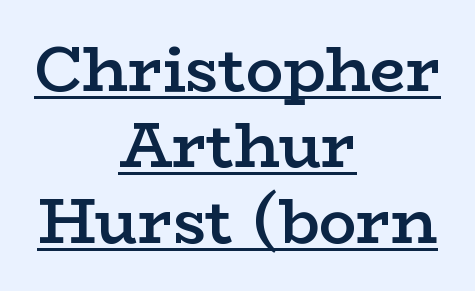
The image shows 63 px semibold, wide serif type, upright; set centered, line spacing 1.21x, normal letter spacing, underlined; low stroke contrast and a medium x-height.
